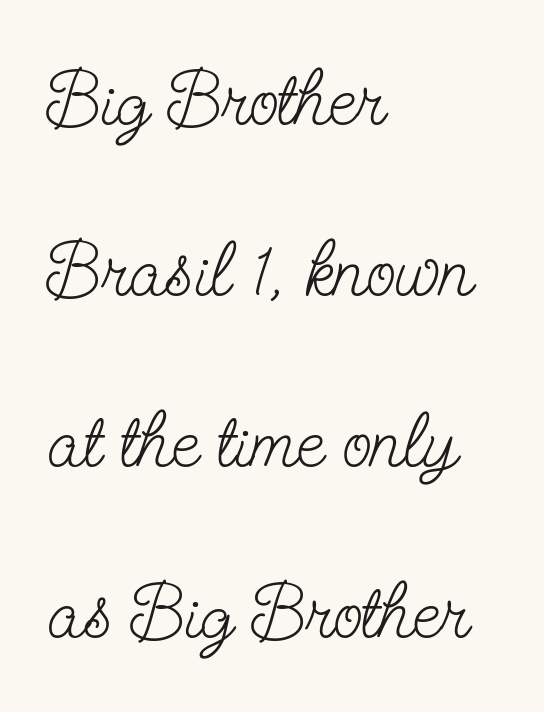
{"serif": "yes", "bold": "no", "weight": "light", "width": "condensed", "stroke_contrast": "low", "x_height": "small", "monospaced": "no", "underline": "no", "align": "left", "line_spacing": "loose", "line_spacing_ratio": 2.22, "letter_spacing": "normal", "letter_spacing_em": 0.0, "glyph_px": 77}
